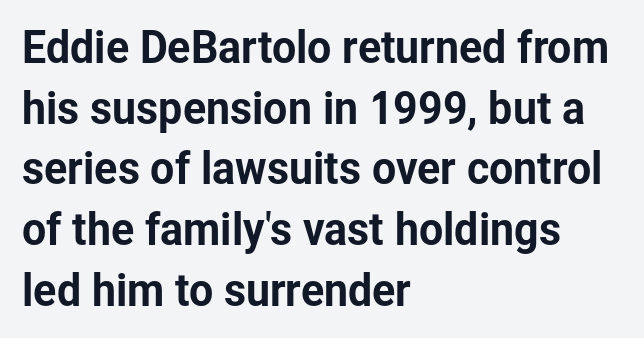
Q: Is the text italic (slanted)? A: No, it is upright.
Q: Is the typeface a serif or a sans-serif typeface? A: Sans-serif.
Q: Is the text underlined? A: No.
Q: How is the paragraph aligned? A: Left-aligned.
Q: Is the spacing between letters normal or unusually wide? A: Normal.
Q: Is the spacing between lines tight, normal or loose? A: Normal.
Q: Width (condensed, normal, or wide)? A: Normal.
Q: Stroke contrast? A: Low.
Q: x-height? A: Medium.
Q: Monospaced? A: No.
